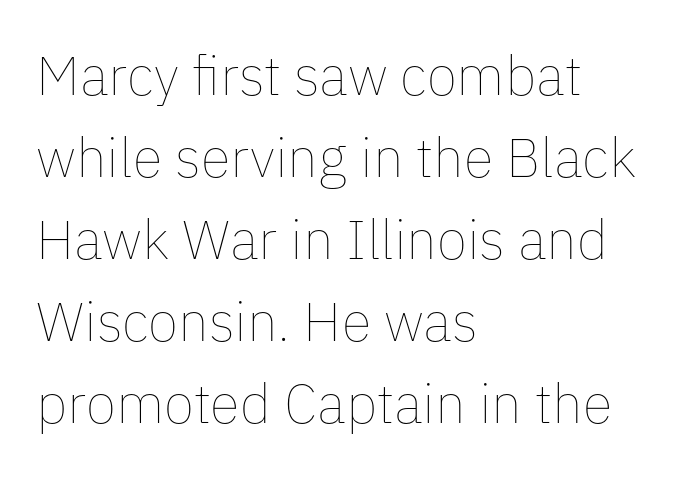
All the whitespace from short lines collects on the right. The rendering uses natural spacing where letterforms have individual widths. If you drew a line through each stem, it would be perfectly vertical. This reads as an unemphasized weight, regular at the heaviest. Nothing unusual about the tracking: characters are spaced as the font intends.
